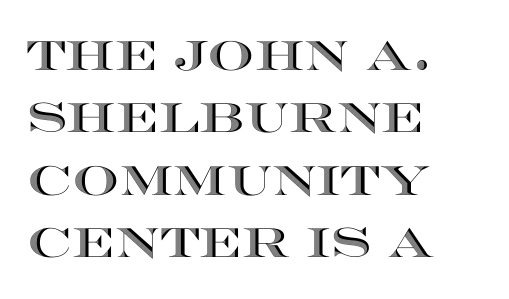
Honestly, the letter spacing is just normal — you wouldn't notice it. The passage shown is typed in a proportional face where columns would drift. Underlining? Definitely not there. Vertical strokes here are truly vertical. Regular leading. Line beginnings align vertically; line endings do not.
